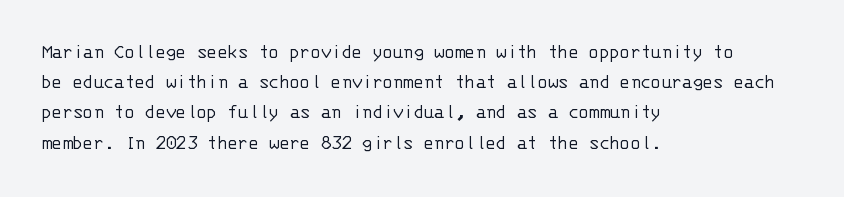
The image shows 21 px text type, upright; set left-aligned, normal line spacing (1.44x), normal letter spacing, not underlined.
